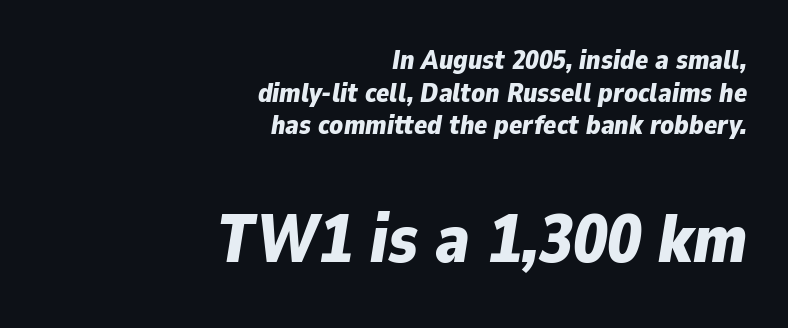
Q: Is the text bold? A: Yes.
Q: Is the text italic (slanted)? A: Yes, it leans right by about 9 degrees.
Q: Is the text underlined? A: No.
Q: How is the paragraph aligned? A: Right-aligned.
Q: Is the spacing between letters normal or unusually wide? A: Normal.
Q: Which block of text is set in a larger size, the first (top) or the second (bottom)? A: The second (bottom) one.
Q: Width (condensed, normal, or wide)? A: Normal.
Q: Stroke contrast? A: Low.
Q: x-height? A: Medium.
Q: Monospaced? A: No.
